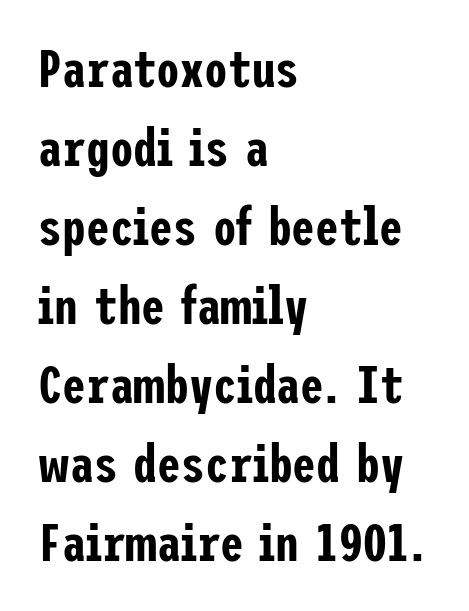
{"serif": "no", "italic": "no", "width": "condensed", "stroke_contrast": "low", "x_height": "medium", "underline": "no", "align": "left", "line_spacing": "normal", "line_spacing_ratio": 1.49, "letter_spacing": "normal", "letter_spacing_em": 0.0, "glyph_px": 53}
